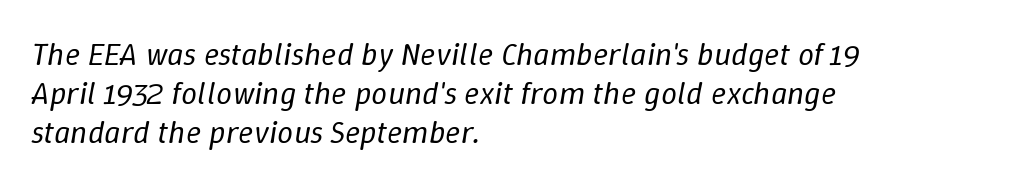
The image shows 32 px regular-weight type, italic (leaning right); set left-aligned, line spacing 1.22x, normal letter spacing, not underlined; low stroke contrast and a medium x-height.
